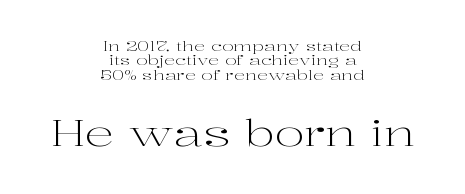
Q: Is the text bold? A: No.
Q: Is the text italic (slanted)? A: No, it is upright.
Q: Is the typeface a serif or a sans-serif typeface? A: Serif.
Q: Is the text underlined? A: No.
Q: How is the paragraph aligned? A: Centered.
Q: Is the spacing between letters normal or unusually wide? A: Normal.
Q: Is the spacing between lines tight, normal or loose? A: Tight.
Q: Which block of text is set in a larger size, the first (top) or the second (bottom)? A: The second (bottom) one.
Q: Width (condensed, normal, or wide)? A: Wide.
Q: Stroke contrast? A: High.
Q: x-height? A: Medium.
Q: Monospaced? A: No.
